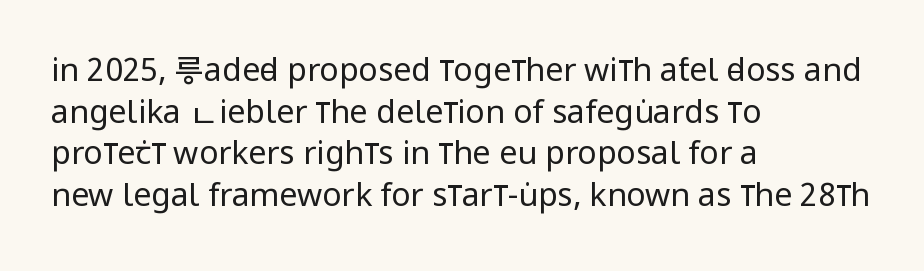
The image shows 32 px regular-weight, condensed sans-serif type, upright; set left-aligned, normal line spacing (1.3x), normal letter spacing, not underlined; low stroke contrast and a large x-height.
